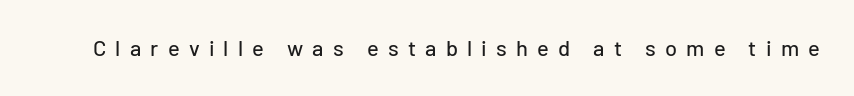
Short note: letters widely spaced. Characters remain perfectly vertical along every line. The strip under each line holds only bare page.
